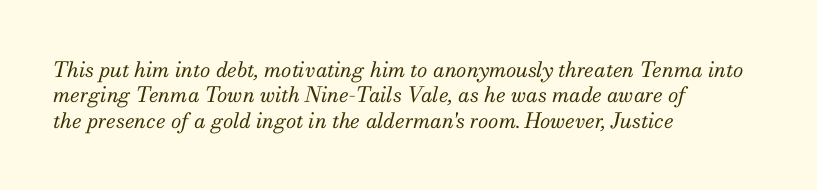
Q: Is the text bold? A: No.
Q: Is the text italic (slanted)? A: Yes, it leans right by about 13 degrees.
Q: Is the text underlined? A: No.
Q: How is the paragraph aligned? A: Left-aligned.
Q: Is the spacing between letters normal or unusually wide? A: Normal.
